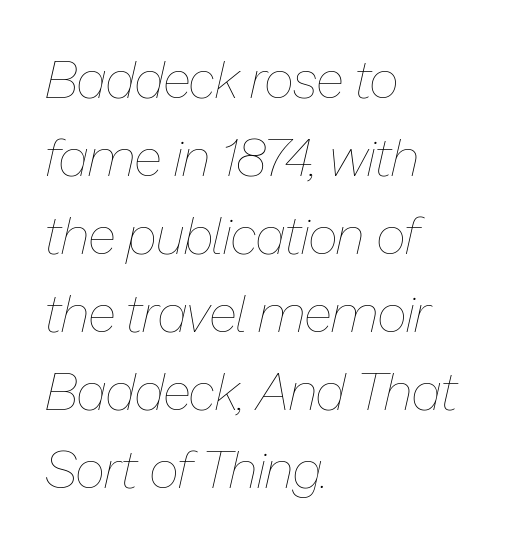
Q: Is the text bold? A: No.
Q: Is the text italic (slanted)? A: Yes, it leans right by about 13 degrees.
Q: Is the text underlined? A: No.
Q: How is the paragraph aligned? A: Left-aligned.
Q: Is the spacing between letters normal or unusually wide? A: Normal.
Q: Is the spacing between lines tight, normal or loose? A: Normal.
Q: Width (condensed, normal, or wide)? A: Normal.
Q: Stroke contrast? A: Low.
Q: x-height? A: Medium.
Q: Monospaced? A: No.
